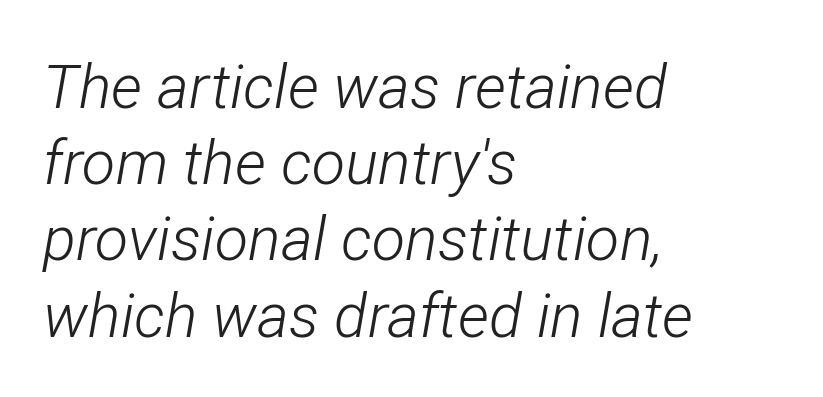
The letters advance in unequal steps, a hallmark of proportional type. The weight tops out at a normal text grade. Characters follow at the spacing the type designer built in. Slant detected: the letters are inclined. Leftover space on each line is placed entirely after the last word. The strip under each line holds only bare page.
